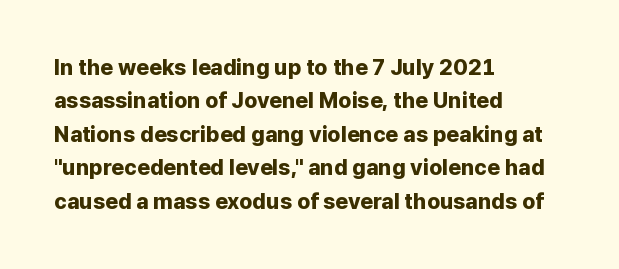
{"italic": "no", "bold": "yes", "underline": "no", "align": "left", "line_spacing": "normal", "line_spacing_ratio": 1.52, "letter_spacing": "normal", "letter_spacing_em": 0.0, "glyph_px": 22}
